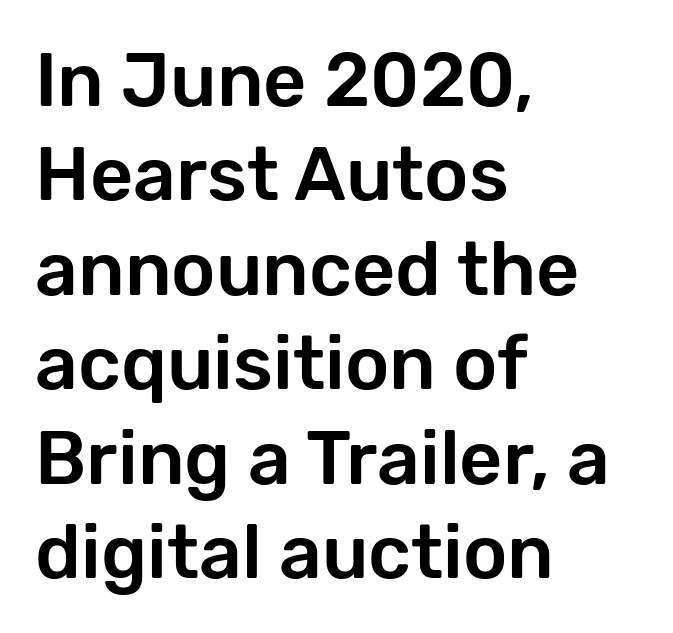
Leading: standard. Where is the straight margin? On the left. Tracking value appears to be zero — textbook default spacing. Descender tails drop into unmarked territory.
